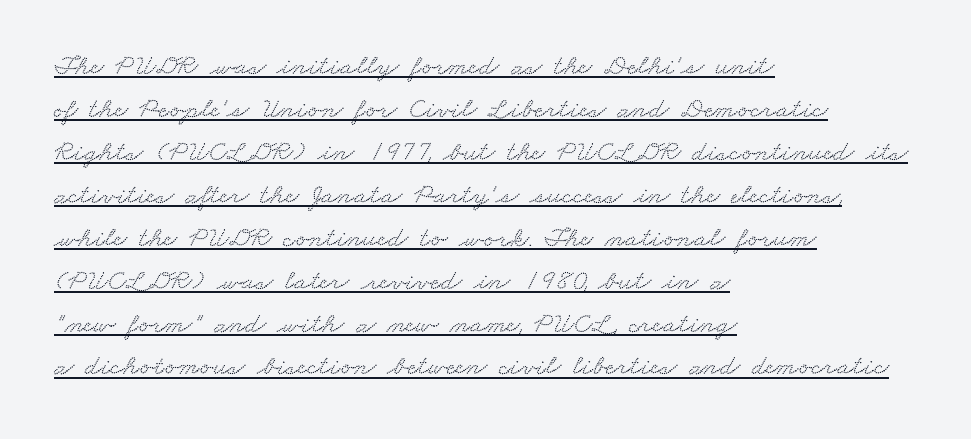
{"serif": "yes", "width": "wide", "stroke_contrast": "low", "x_height": "small", "monospaced": "no", "underline": "yes", "align": "left", "line_spacing": "normal", "line_spacing_ratio": 1.48, "letter_spacing": "normal", "letter_spacing_em": 0.0, "glyph_px": 29}
